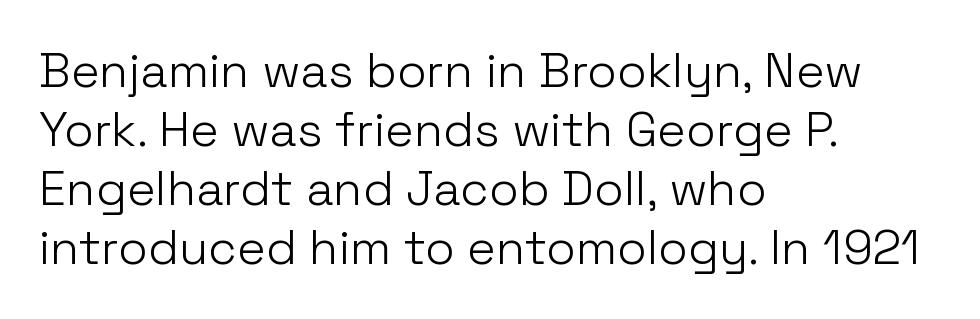
Q: Is the text bold? A: No.
Q: Is the text italic (slanted)? A: No, it is upright.
Q: Is the typeface a serif or a sans-serif typeface? A: Sans-serif.
Q: Is the text underlined? A: No.
Q: How is the paragraph aligned? A: Left-aligned.
Q: Is the spacing between letters normal or unusually wide? A: Normal.
Q: Width (condensed, normal, or wide)? A: Normal.
Q: Stroke contrast? A: Low.
Q: x-height? A: Medium.
Q: Monospaced? A: No.
